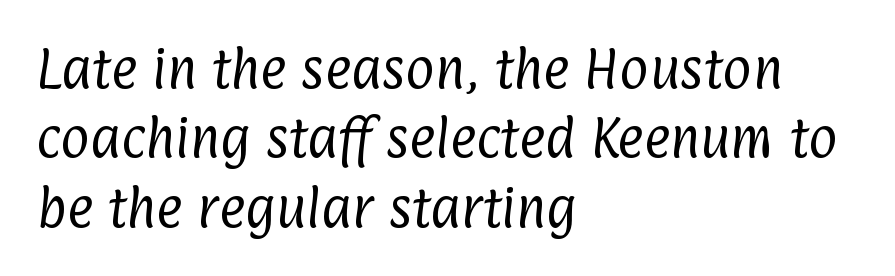
Q: Is the text bold? A: No.
Q: Is the typeface a serif or a sans-serif typeface? A: Sans-serif.
Q: Is the text underlined? A: No.
Q: How is the paragraph aligned? A: Left-aligned.
Q: Is the spacing between letters normal or unusually wide? A: Normal.
Q: Is the spacing between lines tight, normal or loose? A: Normal.
Q: Width (condensed, normal, or wide)? A: Condensed.
Q: Stroke contrast? A: Low.
Q: x-height? A: Medium.
Q: Monospaced? A: No.
